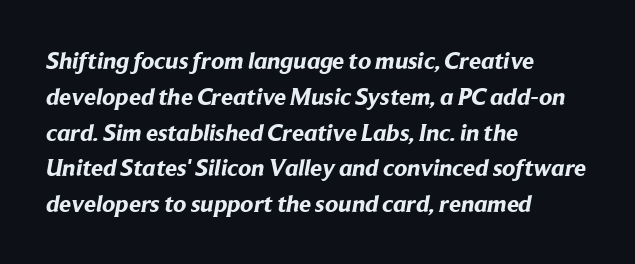
{"bold": "yes", "underline": "no", "align": "left", "line_spacing": "normal", "line_spacing_ratio": 1.49, "letter_spacing": "normal", "letter_spacing_em": 0.0, "glyph_px": 24}
